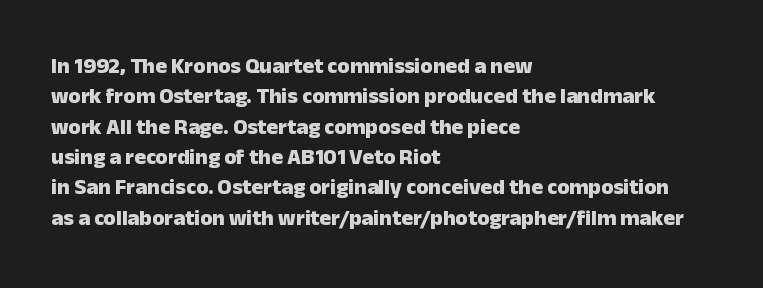
{"italic": "no", "bold": "yes", "underline": "no", "align": "left", "line_spacing": "normal", "line_spacing_ratio": 1.38, "letter_spacing": "normal", "letter_spacing_em": 0.0, "glyph_px": 22}
